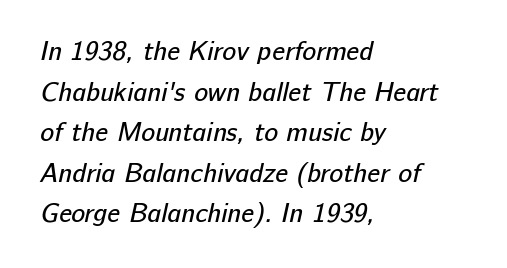
These lines keep a tight, regular rhythm from letter to letter. Rows of type keep a routine distance in the vertical direction. Line beginnings align vertically; line endings do not. No chunkiness to these letters — they're not bold.
